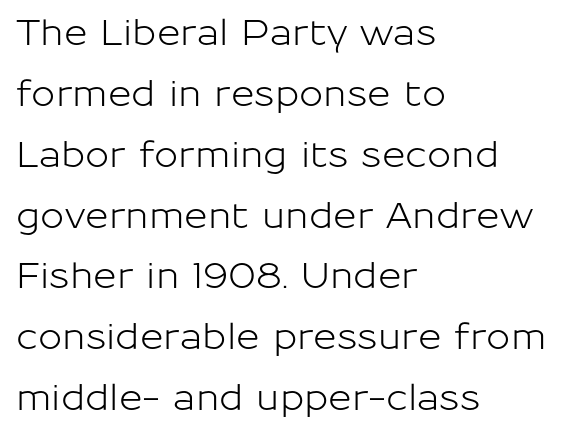
The font's upright variant was chosen for this text. Does the type have serifs? No, each stem ends abruptly. The rendering uses a moderate line-height, typical for paragraphs. The tracking reads as untouched default to a designer's eye. Is the block centered? No — it sits flush against the left margin. Note the varied advance widths — an 'i' is clearly narrower than an 'm'.
